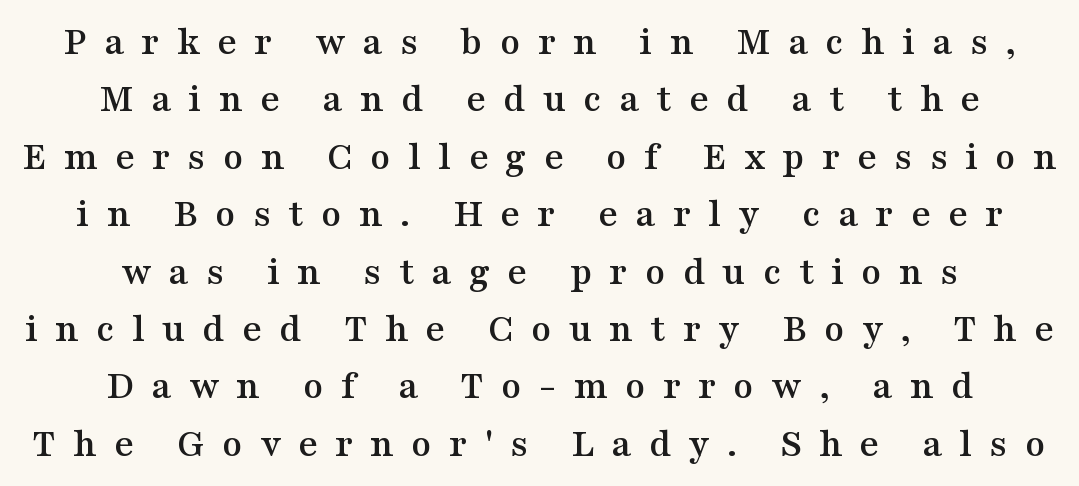
The image shows 41 px wide serif type, upright; set centered, normal line spacing (1.4x), unusually wide letter spacing (+0.42 em), not underlined; medium stroke contrast and a medium x-height.
